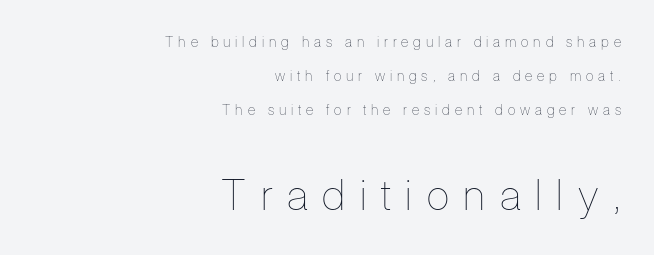
{"italic": "no", "bold": "no", "weight": "thin", "width": "condensed", "stroke_contrast": "low", "x_height": "medium", "monospaced": "no", "underline": "no", "align": "right", "line_spacing": "loose", "line_spacing_ratio": 2.44, "letter_spacing": "wide", "letter_spacing_em": 0.35, "larger_block": "second", "size_ratio": 3.0, "glyph_px": 42}
